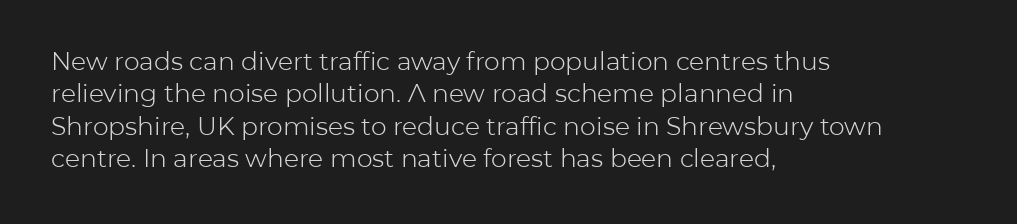
{"italic": "no", "bold": "no", "underline": "no", "align": "left", "line_spacing": "normal", "line_spacing_ratio": 1.3, "letter_spacing": "normal", "letter_spacing_em": 0.0, "glyph_px": 25}
